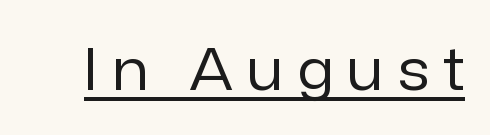
Q: Is the text bold? A: No.
Q: Is the text italic (slanted)? A: No, it is upright.
Q: Is the typeface a serif or a sans-serif typeface? A: Sans-serif.
Q: Is the text underlined? A: Yes.
Q: Is the spacing between letters normal or unusually wide? A: Unusually wide.
Q: Width (condensed, normal, or wide)? A: Normal.
Q: Stroke contrast? A: Low.
Q: x-height? A: Medium.
Q: Monospaced? A: No.
